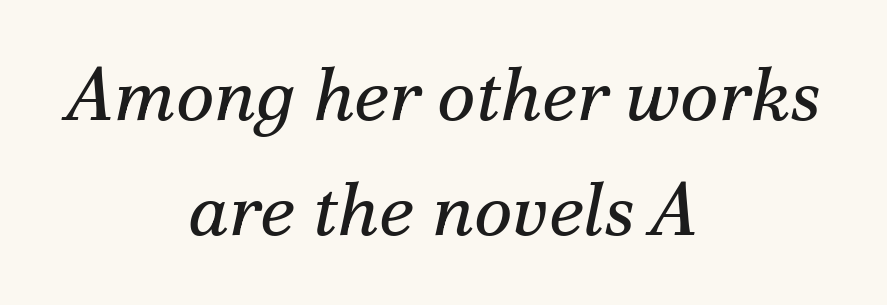
The image shows 74 px regular-weight serif type, italic (leaning right); set centered, normal line spacing (1.56x), normal letter spacing, not underlined; medium stroke contrast and a small x-height.
